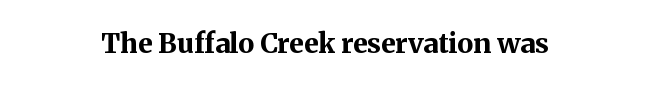
The image shows 27 px bold type, upright; set centered, normal letter spacing, not underlined.
